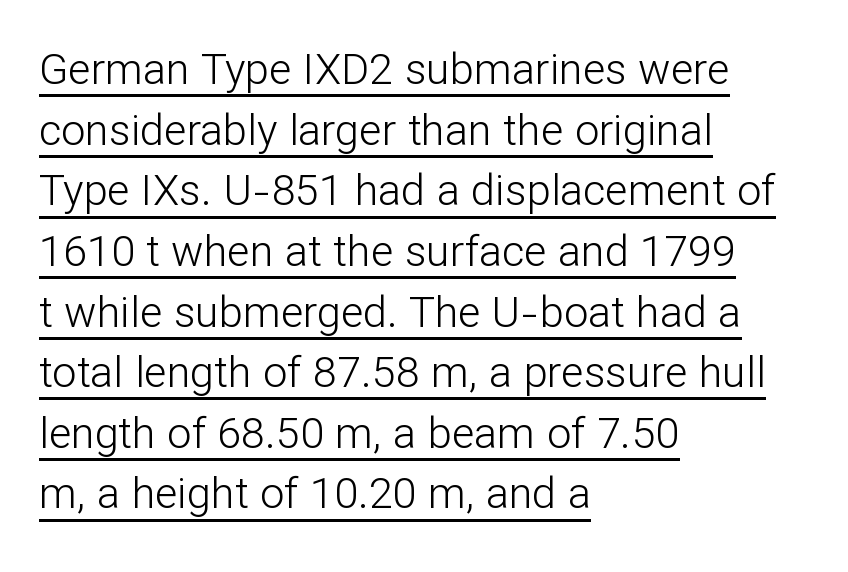
Observe the ordinary spacing: letters are neighbours, not strangers. Underlining? Definitely there. If you drew a ruler down the left edge, every line would touch it. Stems here are at most as thick as an everyday book face.
